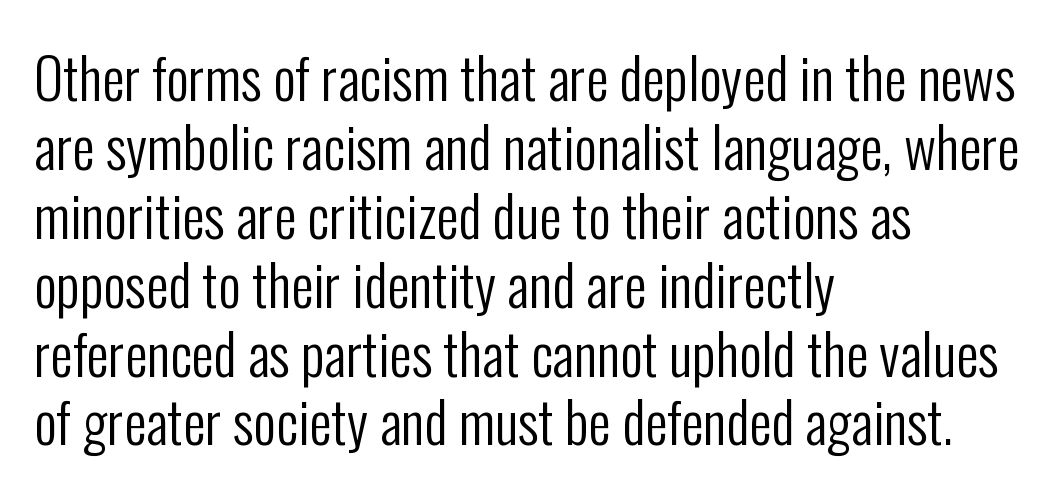
The strokes are not fattened; the text isn't bold. These lines were composed using upright roman letters. This sample uses a sans-serif face. Spacing verdict: proportional, widths tailored to each character. Look at the tracking — it's just the regular setting, nothing added.
